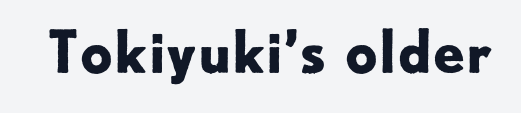
{"serif": "no", "italic": "no", "bold": "yes", "weight": "bold", "width": "normal", "stroke_contrast": "low", "x_height": "small", "monospaced": "no", "underline": "no", "letter_spacing": "normal", "letter_spacing_em": 0.0, "glyph_px": 58}
